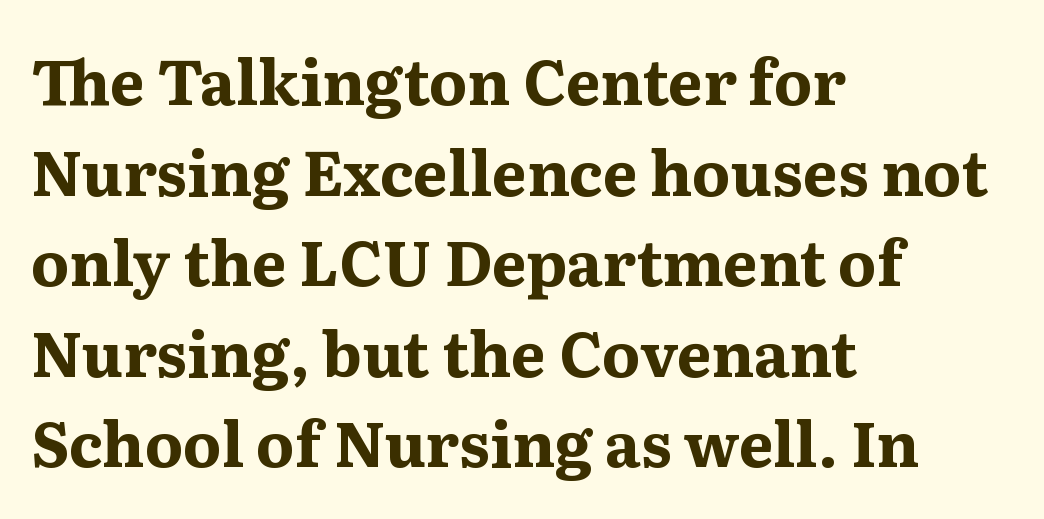
{"serif": "yes", "italic": "no", "bold": "yes", "weight": "bold", "width": "normal", "stroke_contrast": "medium", "x_height": "medium", "monospaced": "no", "underline": "no", "align": "left", "line_spacing": "normal", "line_spacing_ratio": 1.46, "letter_spacing": "normal", "letter_spacing_em": 0.0, "glyph_px": 62}
